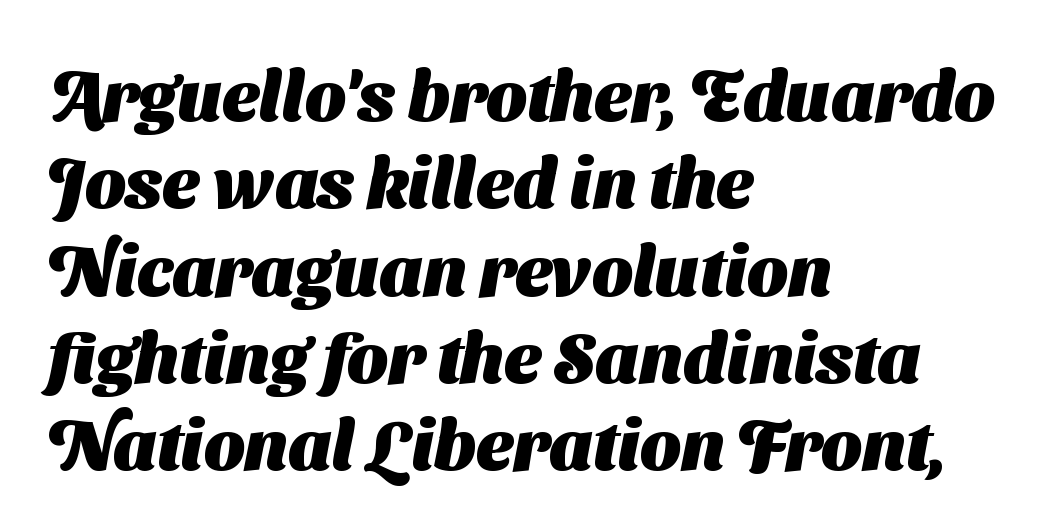
Q: Is the text bold? A: Yes.
Q: Is the typeface a serif or a sans-serif typeface? A: Sans-serif.
Q: Is the text underlined? A: No.
Q: How is the paragraph aligned? A: Left-aligned.
Q: Is the spacing between letters normal or unusually wide? A: Normal.
Q: Width (condensed, normal, or wide)? A: Normal.
Q: Stroke contrast? A: Medium.
Q: x-height? A: Medium.
Q: Monospaced? A: No.
